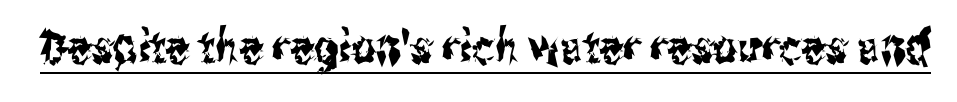
Proportional: the letters do not fall into vertical columns. Does the lettering tilt? It doesn't — this is upright. Tracking value appears to be zero — textbook default spacing. The glyphs in this specimen are sans serif. Like a heading marked for emphasis, these lines bear an underscore.
